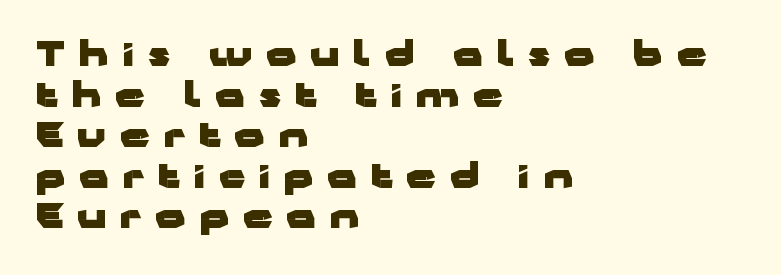
The rag falls on the right side of this text block. Its strokes are broad and dark, the hallmark of bold type. The rendering uses natural spacing where letterforms have individual widths. The line texture is sparse and dotted thanks to wide tracking. Look at the bottom of the vertical strokes: they stop flat, with no serifs.
